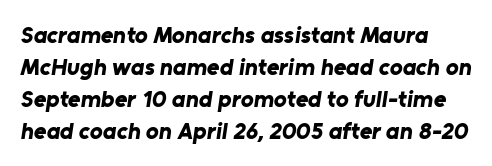
Q: Is the text bold? A: Yes.
Q: Is the text underlined? A: No.
Q: Is the spacing between letters normal or unusually wide? A: Normal.
Q: Is the spacing between lines tight, normal or loose? A: Normal.
